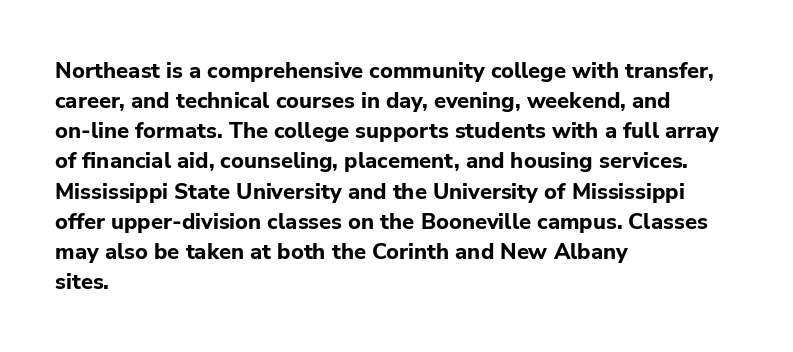
Q: Is the text bold? A: Yes.
Q: Is the text italic (slanted)? A: No, it is upright.
Q: Is the text underlined? A: No.
Q: How is the paragraph aligned? A: Left-aligned.
Q: Is the spacing between letters normal or unusually wide? A: Normal.
Q: Is the spacing between lines tight, normal or loose? A: Normal.
